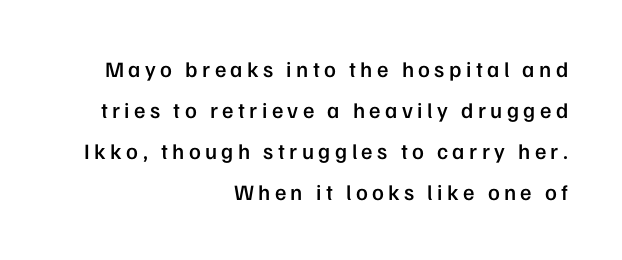
{"italic": "no", "bold": "semi", "underline": "no", "align": "right", "line_spacing_ratio": 1.87, "letter_spacing": "wide", "letter_spacing_em": 0.2, "glyph_px": 22}
